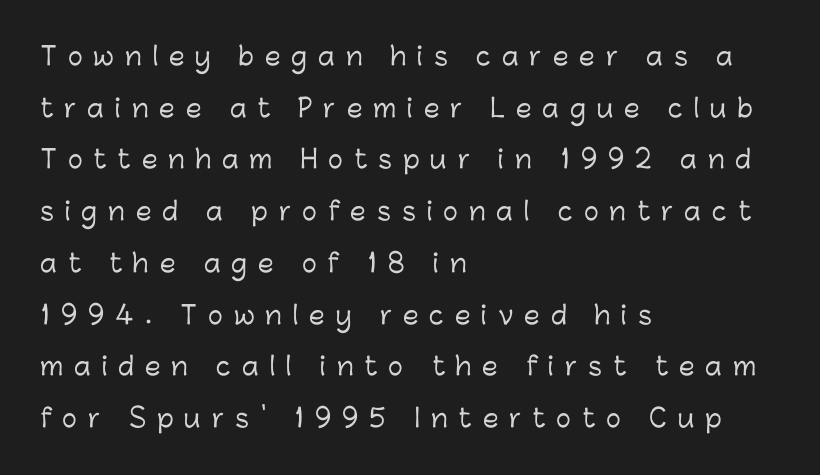
{"italic": "no", "underline": "no", "align": "left", "line_spacing": "loose", "line_spacing_ratio": 2.07, "letter_spacing": "wide", "letter_spacing_em": 0.44, "glyph_px": 25}
